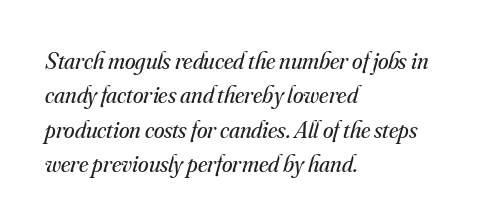
{"italic": "yes", "lean": "right", "slant_degrees": 16, "bold": "no", "underline": "no", "align": "left", "line_spacing": "normal", "line_spacing_ratio": 1.43, "letter_spacing": "normal", "letter_spacing_em": 0.0, "glyph_px": 24}
